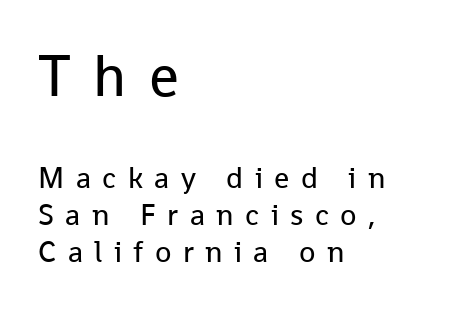
The image shows 59 px regular-weight sans-serif type, upright; set left-aligned, line spacing 1.23x, unusually wide letter spacing (+0.38 em), not underlined; the first (top) block is 1.97x larger; low stroke contrast and a medium x-height.
